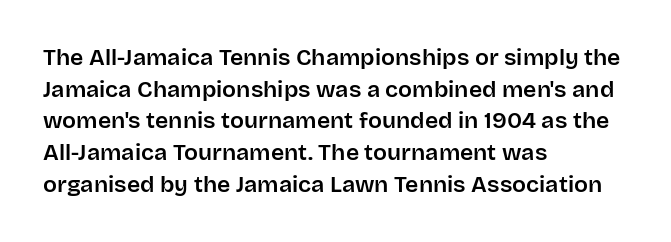
{"italic": "no", "underline": "no", "align": "left", "line_spacing": "normal", "line_spacing_ratio": 1.38, "letter_spacing": "normal", "letter_spacing_em": 0.0, "glyph_px": 23}
